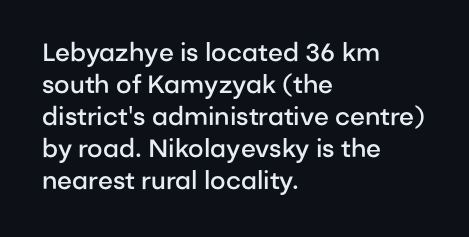
Tracking value appears to be zero — textbook default spacing. Weight check: semibold — heavier than regular, not quite bold. Line starts are locked; line ends wander. How would I describe the line gaps? Plain and ordinary. The gap between lines stays unmarked. Posture: straight, roman, zero tilt.
